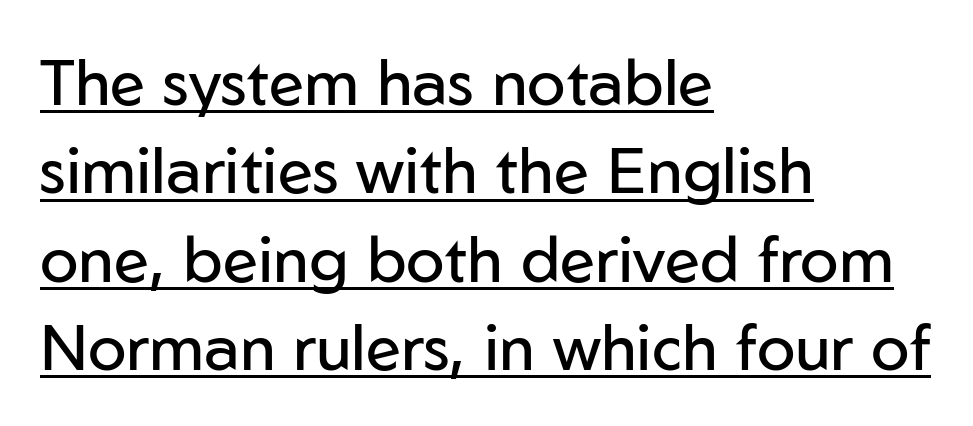
The image shows 64 px regular-weight sans-serif type, upright; set left-aligned, normal line spacing (1.38x), normal letter spacing, underlined; low stroke contrast and a medium x-height.
